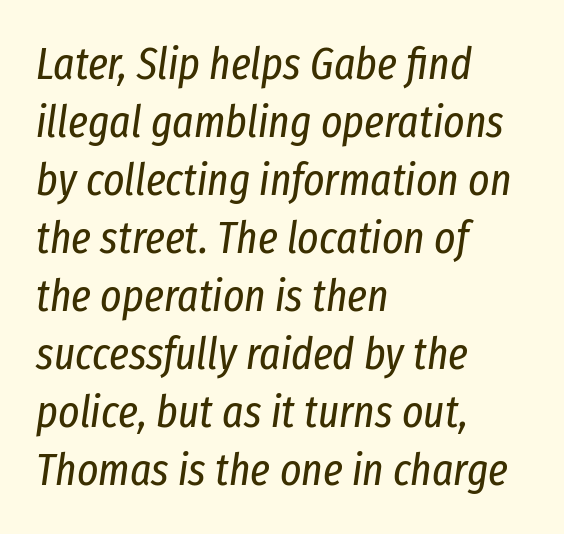
Q: Is the text bold? A: No.
Q: Is the text italic (slanted)? A: Yes, it leans right by about 8 degrees.
Q: Is the text underlined? A: No.
Q: How is the paragraph aligned? A: Left-aligned.
Q: Is the spacing between letters normal or unusually wide? A: Normal.
Q: Is the spacing between lines tight, normal or loose? A: Normal.
Q: Width (condensed, normal, or wide)? A: Condensed.
Q: Stroke contrast? A: Low.
Q: x-height? A: Medium.
Q: Monospaced? A: No.
